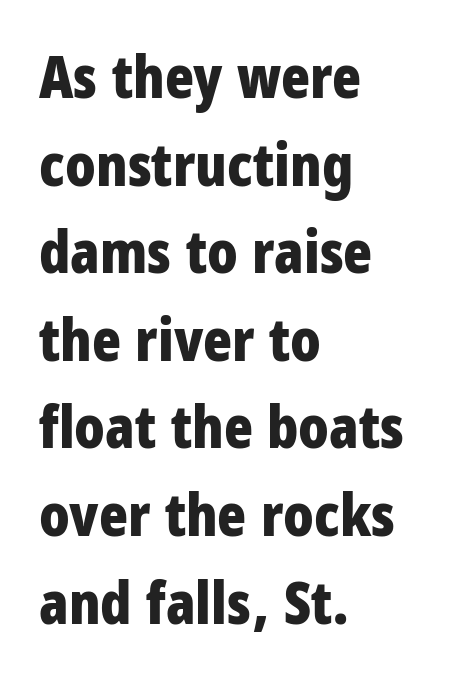
The image shows 60 px bold, condensed sans-serif type, upright; set left-aligned, normal line spacing (1.46x), normal letter spacing, not underlined; low stroke contrast and a large x-height.
